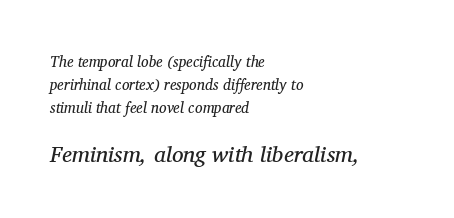
{"italic": "yes", "lean": "right", "slant_degrees": 11, "bold": "no", "underline": "no", "align": "left", "line_spacing": "normal", "line_spacing_ratio": 1.52, "letter_spacing": "normal", "letter_spacing_em": 0.0, "larger_block": "second", "size_ratio": 1.53, "glyph_px": 23}
